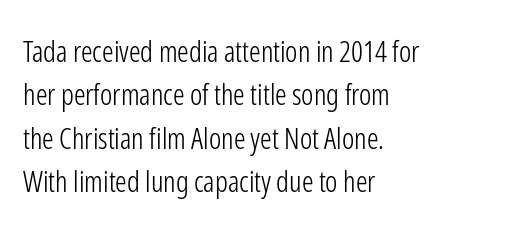
The image shows 29 px light, condensed sans-serif type, upright; set left-aligned, normal line spacing (1.5x), normal letter spacing, not underlined; low stroke contrast and a medium x-height.
